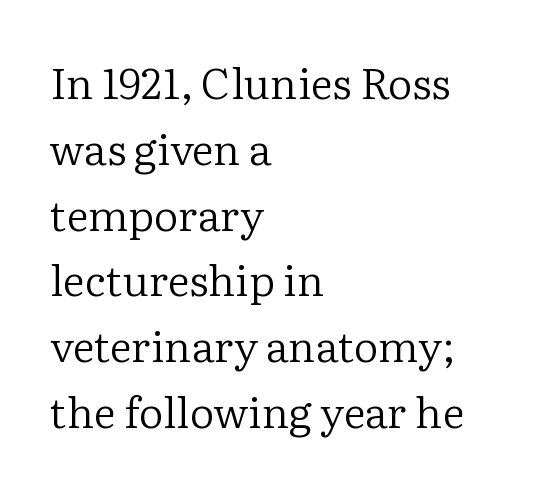
{"serif": "yes", "italic": "no", "bold": "no", "weight": "regular", "width": "normal", "stroke_contrast": "low", "x_height": "medium", "monospaced": "no", "underline": "no", "align": "left", "line_spacing": "normal", "line_spacing_ratio": 1.53, "letter_spacing": "normal", "letter_spacing_em": 0.0, "glyph_px": 43}
